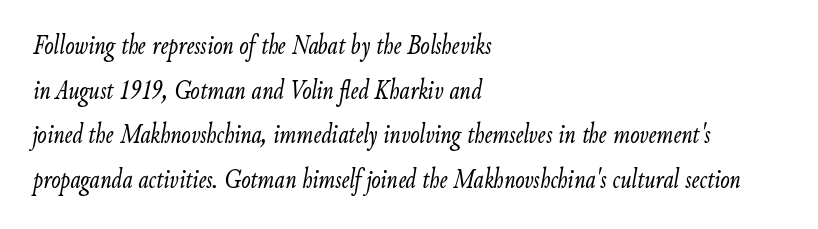
{"italic": "yes", "lean": "right", "slant_degrees": 9, "bold": "no", "weight": "light", "width": "condensed", "stroke_contrast": "low", "x_height": "small", "monospaced": "no", "underline": "no", "align": "left", "line_spacing": "normal", "line_spacing_ratio": 1.59, "letter_spacing": "normal", "letter_spacing_em": 0.0, "glyph_px": 28}
